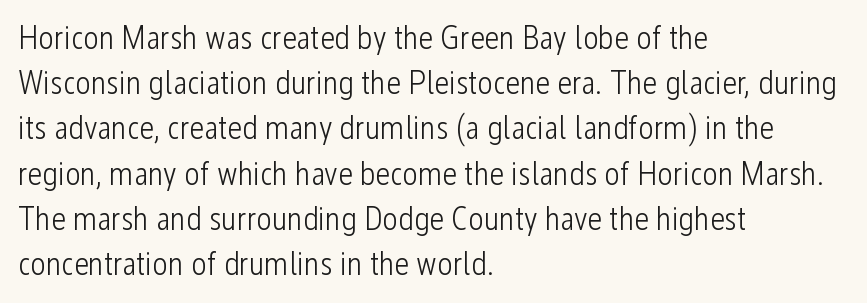
{"serif": "no", "italic": "no", "bold": "no", "weight": "light", "width": "condensed", "stroke_contrast": "low", "x_height": "medium", "monospaced": "no", "underline": "no", "align": "left", "line_spacing": "normal", "line_spacing_ratio": 1.37, "letter_spacing": "normal", "letter_spacing_em": 0.0, "glyph_px": 33}
